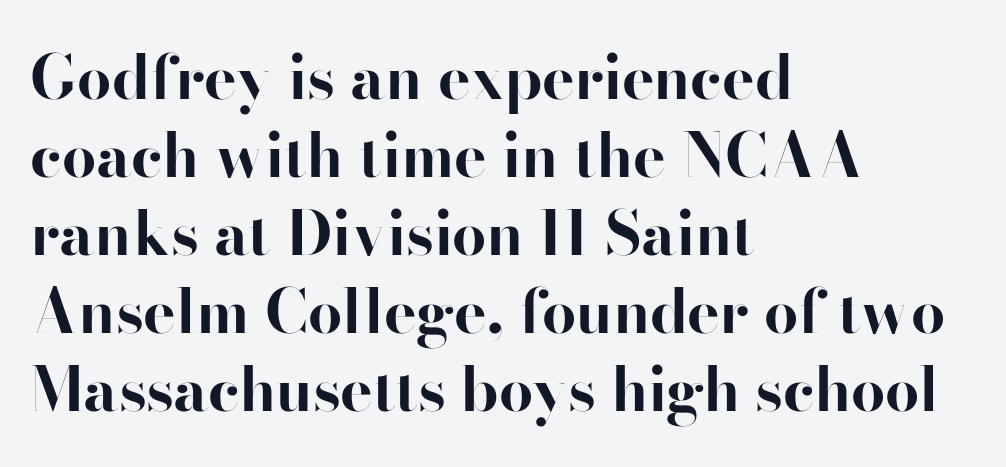
Q: Is the text bold? A: Yes.
Q: Is the text italic (slanted)? A: No, it is upright.
Q: Is the typeface a serif or a sans-serif typeface? A: Sans-serif.
Q: Is the text underlined? A: No.
Q: How is the paragraph aligned? A: Left-aligned.
Q: Is the spacing between letters normal or unusually wide? A: Normal.
Q: Is the spacing between lines tight, normal or loose? A: Normal.
Q: Width (condensed, normal, or wide)? A: Normal.
Q: Stroke contrast? A: High.
Q: x-height? A: Small.
Q: Monospaced? A: No.
